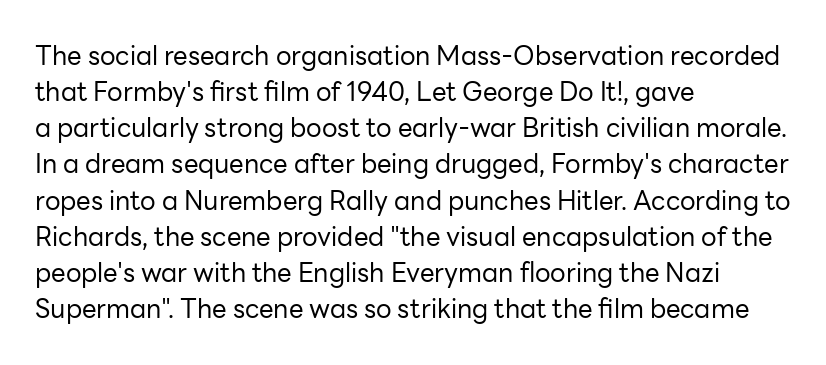
{"italic": "no", "bold": "no", "underline": "no", "align": "left", "line_spacing": "normal", "line_spacing_ratio": 1.39, "letter_spacing": "normal", "letter_spacing_em": 0.0, "glyph_px": 26}
